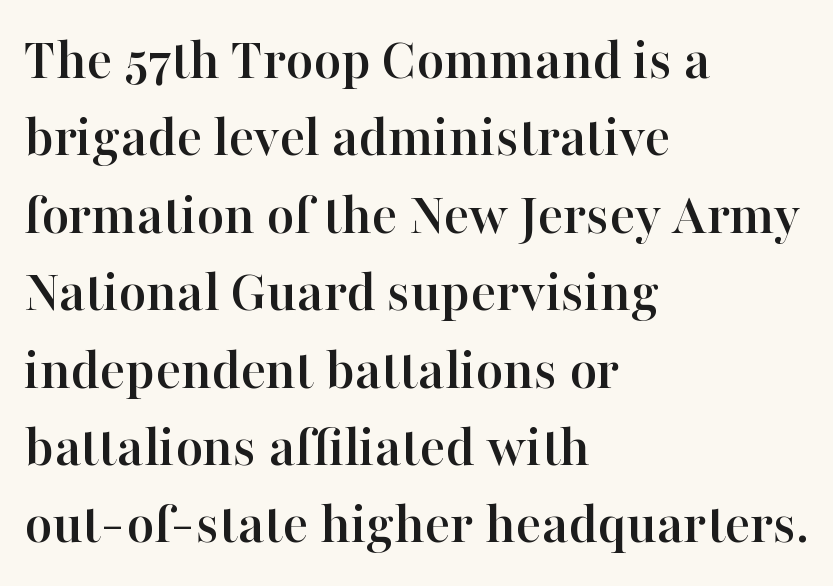
Q: Is the text italic (slanted)? A: No, it is upright.
Q: Is the typeface a serif or a sans-serif typeface? A: Serif.
Q: Is the text underlined? A: No.
Q: How is the paragraph aligned? A: Left-aligned.
Q: Is the spacing between letters normal or unusually wide? A: Normal.
Q: Is the spacing between lines tight, normal or loose? A: Normal.
Q: Width (condensed, normal, or wide)? A: Normal.
Q: Stroke contrast? A: High.
Q: x-height? A: Medium.
Q: Monospaced? A: No.
